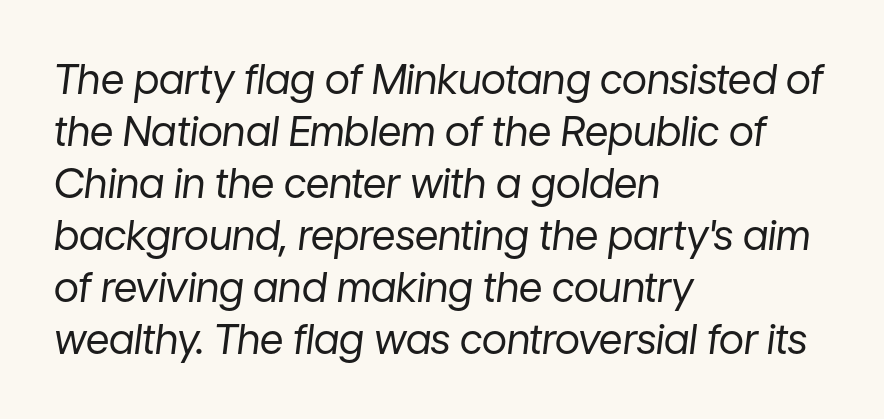
{"italic": "yes", "lean": "right", "slant_degrees": 7, "bold": "no", "weight": "regular", "width": "normal", "stroke_contrast": "low", "x_height": "medium", "monospaced": "no", "underline": "no", "align": "left", "line_spacing": "normal", "line_spacing_ratio": 1.27, "letter_spacing": "normal", "letter_spacing_em": 0.0, "glyph_px": 41}
